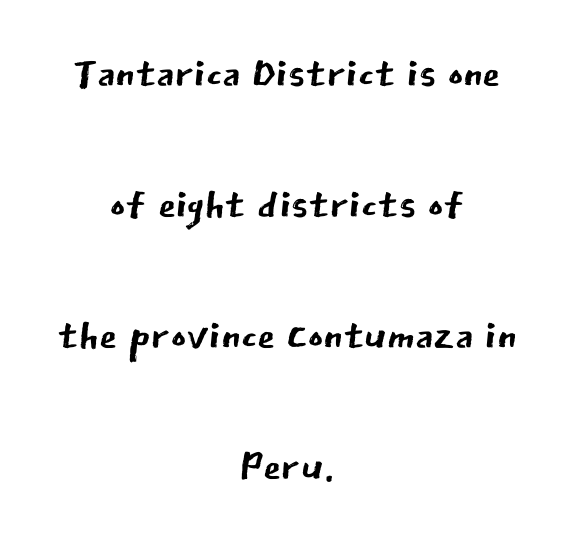
The image shows 58 px regular-weight sans-serif type, upright; set centered, loose line spacing (2.26x), normal letter spacing, not underlined; low stroke contrast and a medium x-height.
